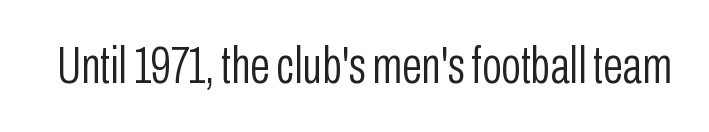
Q: Is the text bold? A: No.
Q: Is the text italic (slanted)? A: No, it is upright.
Q: Is the typeface a serif or a sans-serif typeface? A: Sans-serif.
Q: Is the text underlined? A: No.
Q: Is the spacing between letters normal or unusually wide? A: Normal.
Q: Width (condensed, normal, or wide)? A: Condensed.
Q: Stroke contrast? A: Low.
Q: x-height? A: Medium.
Q: Monospaced? A: No.
